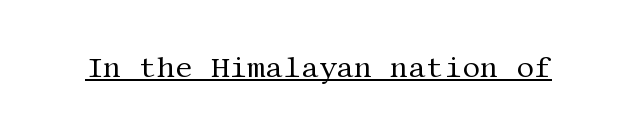
Q: Is the text bold? A: No.
Q: Is the text italic (slanted)? A: No, it is upright.
Q: Is the typeface a serif or a sans-serif typeface? A: Serif.
Q: Is the text underlined? A: Yes.
Q: Is the spacing between letters normal or unusually wide? A: Normal.
Q: Width (condensed, normal, or wide)? A: Normal.
Q: Stroke contrast? A: Medium.
Q: x-height? A: Large.
